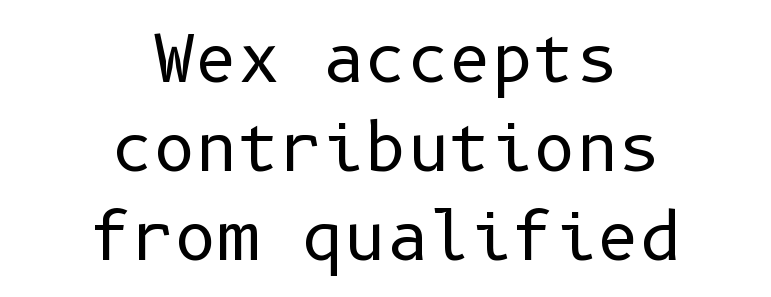
{"serif": "no", "italic": "no", "bold": "no", "weight": "regular", "width": "normal", "stroke_contrast": "low", "x_height": "medium", "underline": "no", "align": "center", "line_spacing": "normal", "line_spacing_ratio": 1.37, "letter_spacing": "normal", "letter_spacing_em": 0.0, "glyph_px": 65}
